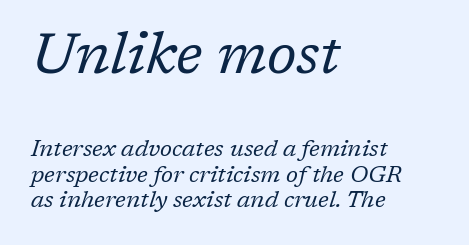
Caption: face not bold, strokes unweighted. This sample is left-justified, so line endings fall wherever the words run out. Does the lettering tilt? It does — this is italic. Honestly, the letter spacing is just normal — you wouldn't notice it. Compare the two chunks: the upper has the greater cap height.
